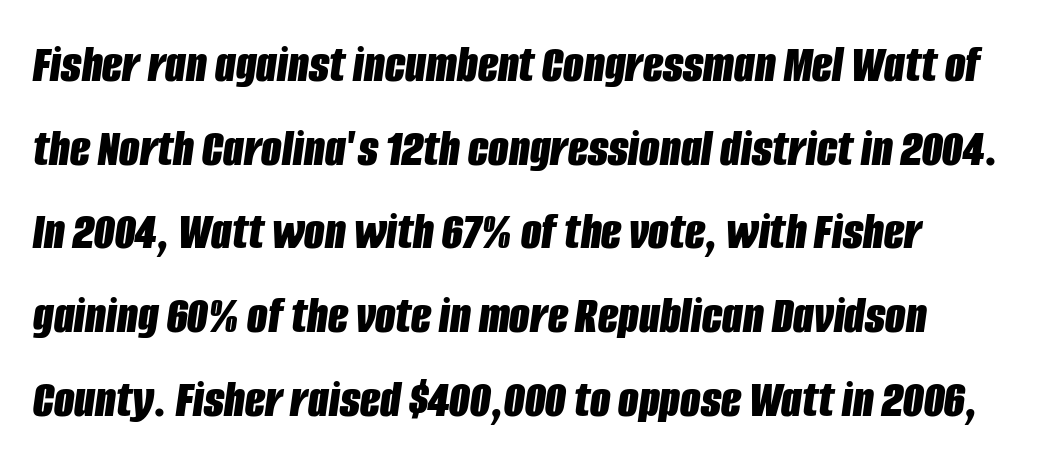
The image shows 53 px bold, condensed type, italic (leaning right); set normal line spacing (1.58x), normal letter spacing, not underlined; low stroke contrast and a large x-height.
